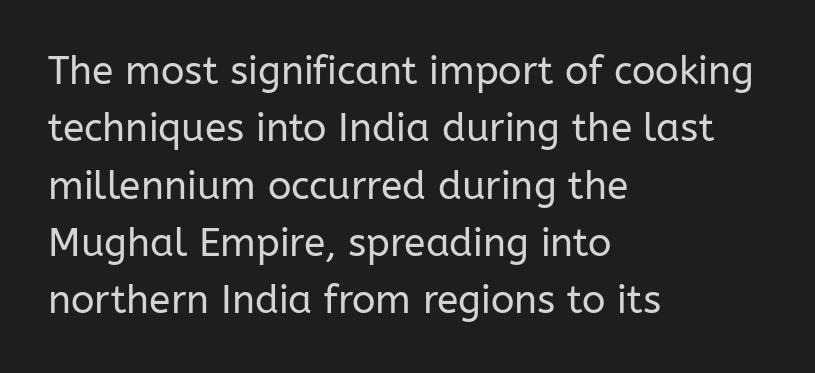
The vertical gap from one line to the next is medium. In terms of letterspacing, this is plain default setting. Grotesque or geometric, the face here clearly has no serifs. The font sits on the lighter half of the weight spectrum, regular included. The words here are not underlined.
